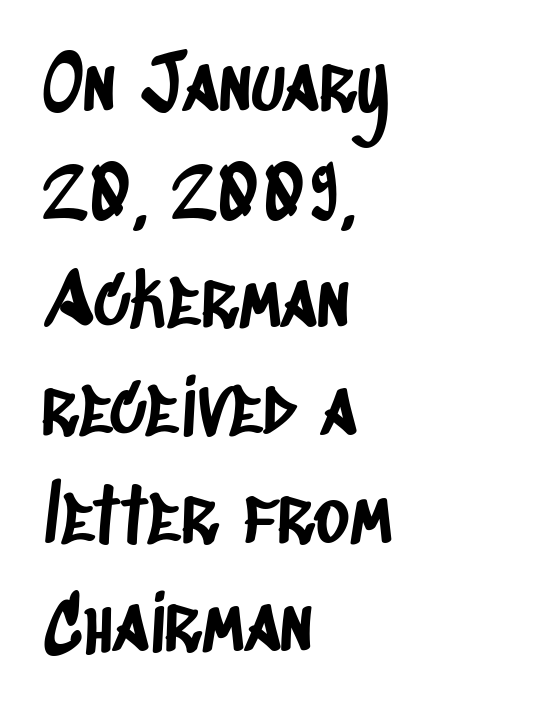
The image shows 76 px condensed sans-serif type; set left-aligned, normal line spacing (1.42x), normal letter spacing, not underlined; low stroke contrast and a large x-height.
